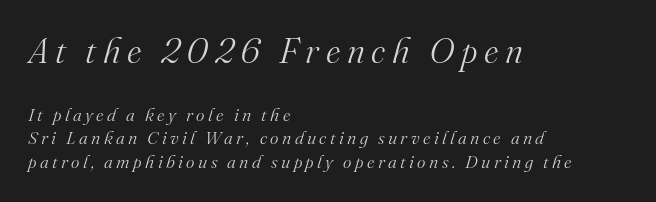
The image shows 35 px light serif type, italic (leaning right); set left-aligned, normal line spacing (1.33x), not underlined; the first (top) block is 1.94x larger; medium stroke contrast and a small x-height.
